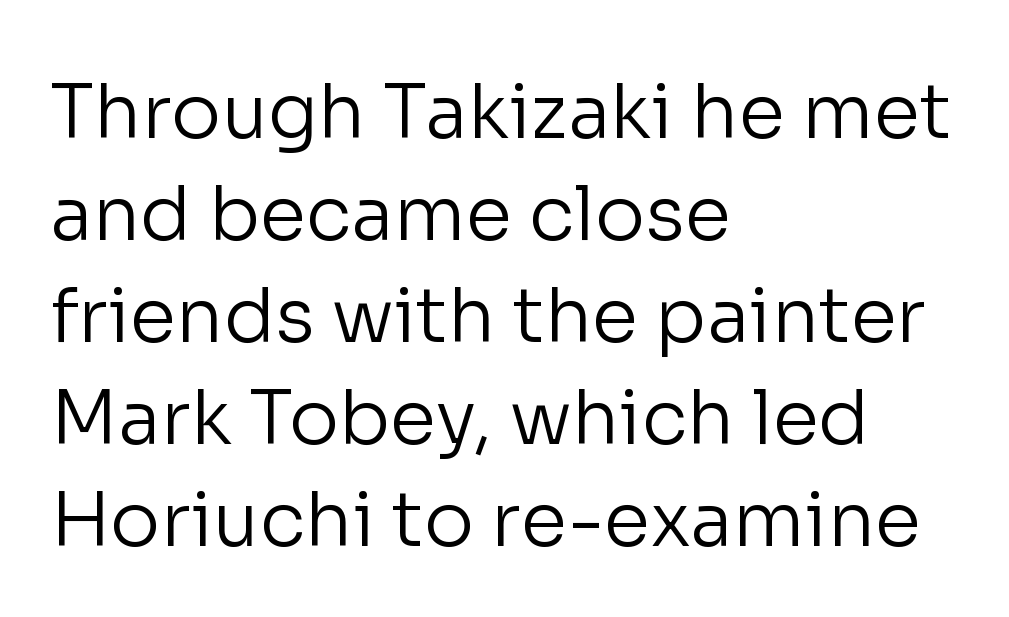
Q: Is the text bold? A: No.
Q: Is the text italic (slanted)? A: No, it is upright.
Q: Is the typeface a serif or a sans-serif typeface? A: Sans-serif.
Q: Is the text underlined? A: No.
Q: How is the paragraph aligned? A: Left-aligned.
Q: Is the spacing between letters normal or unusually wide? A: Normal.
Q: Is the spacing between lines tight, normal or loose? A: Normal.
Q: Width (condensed, normal, or wide)? A: Normal.
Q: Stroke contrast? A: Low.
Q: x-height? A: Medium.
Q: Monospaced? A: No.
